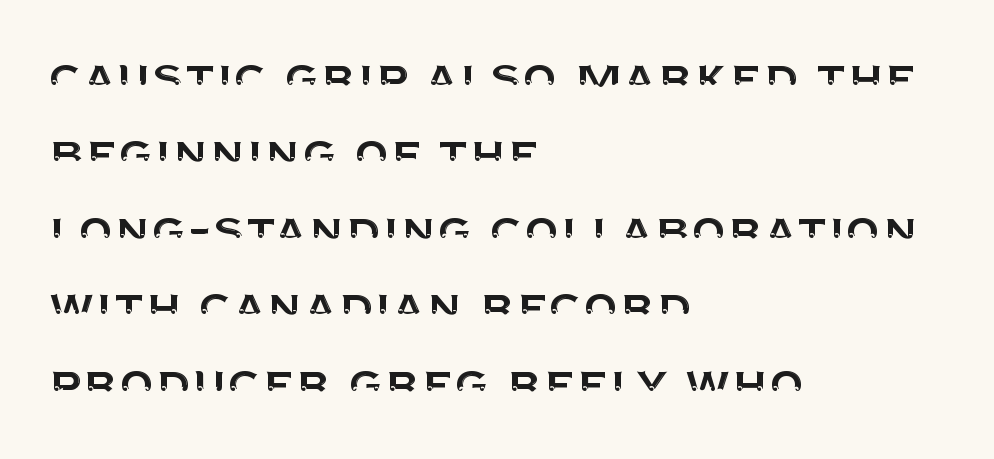
The image shows 57 px sans-serif type, upright; set left-aligned, normal line spacing (1.34x), normal letter spacing, not underlined; medium stroke contrast and a large x-height.
